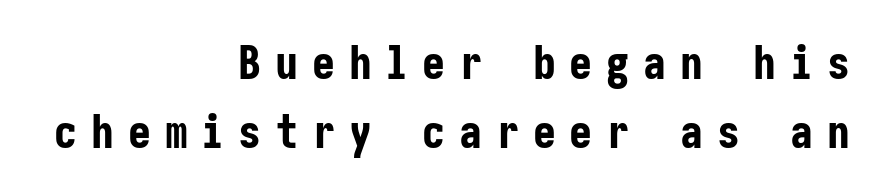
{"serif": "no", "italic": "no", "bold": "yes", "weight": "bold", "width": "condensed", "stroke_contrast": "low", "x_height": "medium", "underline": "no", "align": "right", "line_spacing": "normal", "line_spacing_ratio": 1.51, "letter_spacing": "wide", "letter_spacing_em": 0.3, "glyph_px": 46}
